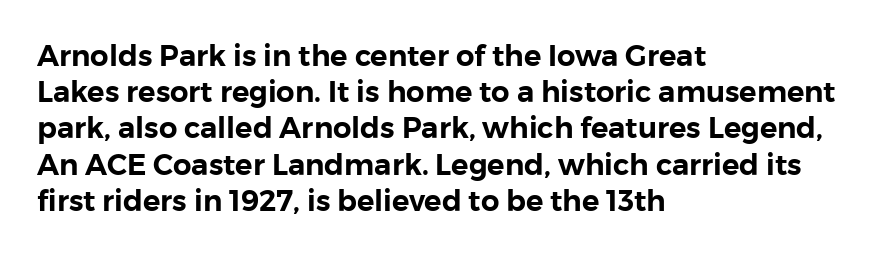
Nope, no serifs anywhere on these letters. Is this a fixed-width face? No — the glyphs have proportional, varying widths. A normal amount of white space separates one row of letters from the next. Beneath every word, the page is bare. Nope, not italic — everything's standing straight.
